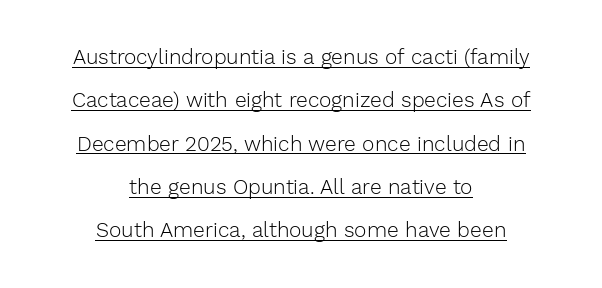
Unlike italic type, these characters show no tilt at all. Stems here are at most as thick as an everyday book face. A typesetter would call this zero additional tracking. A typesetter would call this leading open, well beyond the default. These characters rest on top of a visible drawn line.
